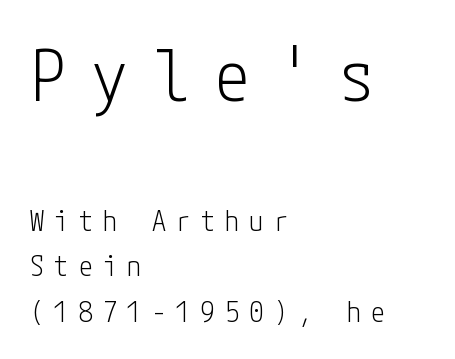
The image shows 71 px light, condensed sans-serif type, upright; set left-aligned, normal line spacing (1.63x), unusually wide letter spacing (+0.37 em), not underlined; the first (top) block is 2.54x larger; low stroke contrast and a medium x-height.
